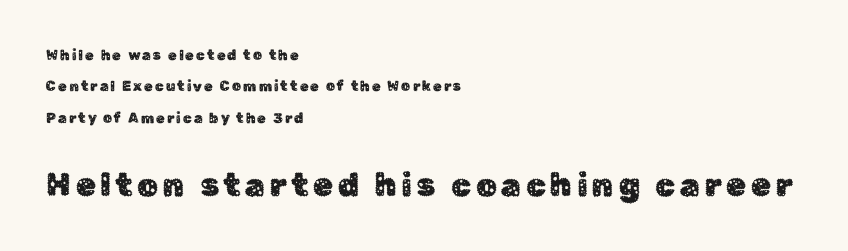
Underline: absent. If you drew a ruler down the left edge, every line would touch it. Each letter's strokes conclude bluntly, with no projecting serifs. Character widths vary here, with narrow letters taking less room than wide ones. What's the leading like? Stretched, with rows far apart.
